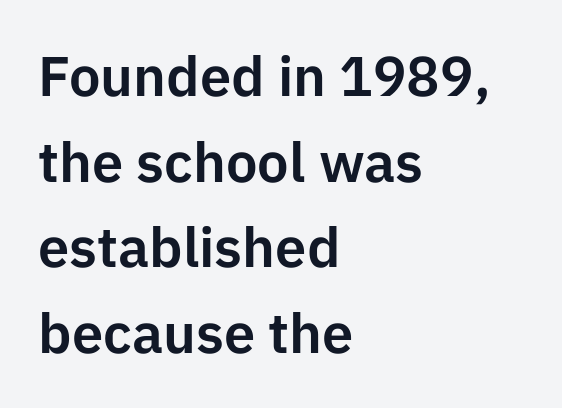
{"serif": "no", "italic": "no", "width": "normal", "stroke_contrast": "low", "x_height": "medium", "monospaced": "no", "underline": "no", "align": "left", "line_spacing": "normal", "line_spacing_ratio": 1.53, "letter_spacing": "normal", "letter_spacing_em": 0.0, "glyph_px": 56}
